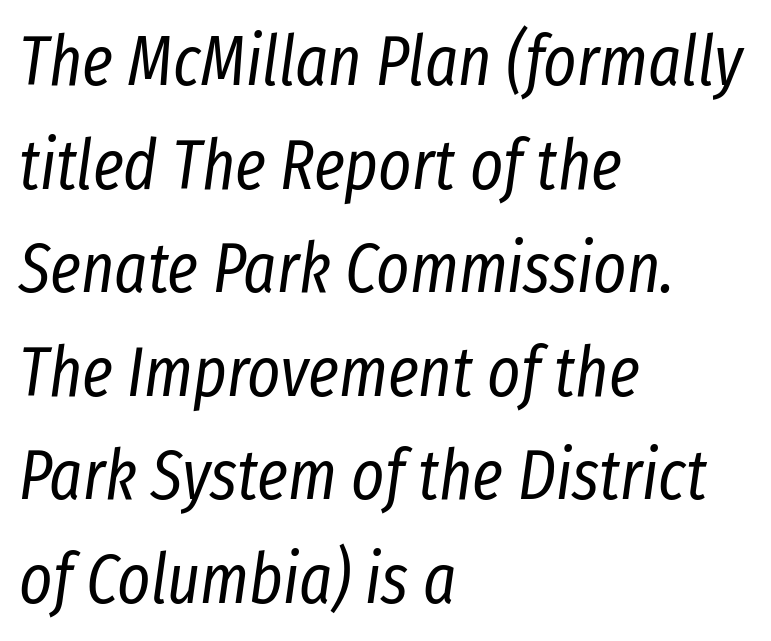
Q: Is the text bold? A: No.
Q: Is the text italic (slanted)? A: Yes, it leans right by about 8 degrees.
Q: Is the text underlined? A: No.
Q: How is the paragraph aligned? A: Left-aligned.
Q: Is the spacing between letters normal or unusually wide? A: Normal.
Q: Is the spacing between lines tight, normal or loose? A: Normal.
Q: Width (condensed, normal, or wide)? A: Condensed.
Q: Stroke contrast? A: Low.
Q: x-height? A: Medium.
Q: Monospaced? A: No.
